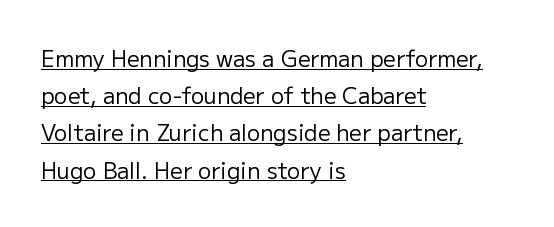
{"italic": "no", "bold": "no", "underline": "yes", "align": "left", "line_spacing": "normal", "line_spacing_ratio": 1.69, "letter_spacing": "normal", "letter_spacing_em": 0.0, "glyph_px": 22}
